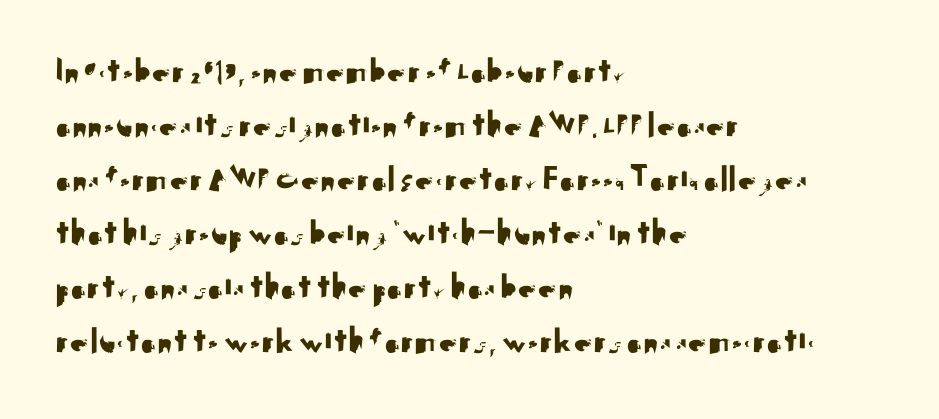
Q: Is the text italic (slanted)? A: No, it is upright.
Q: Is the typeface a serif or a sans-serif typeface? A: Sans-serif.
Q: Is the text underlined? A: No.
Q: How is the paragraph aligned? A: Left-aligned.
Q: Is the spacing between letters normal or unusually wide? A: Normal.
Q: Is the spacing between lines tight, normal or loose? A: Normal.
Q: Width (condensed, normal, or wide)? A: Normal.
Q: Stroke contrast? A: Medium.
Q: x-height? A: Small.
Q: Monospaced? A: No.
